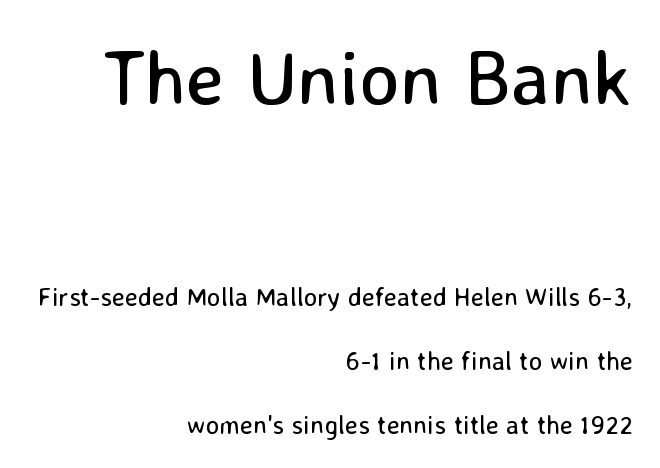
The image shows 78 px regular-weight sans-serif type, upright; set right-aligned, loose line spacing (2.45x), normal letter spacing, not underlined; the first (top) block is 3.0x larger; low stroke contrast and a medium x-height.
